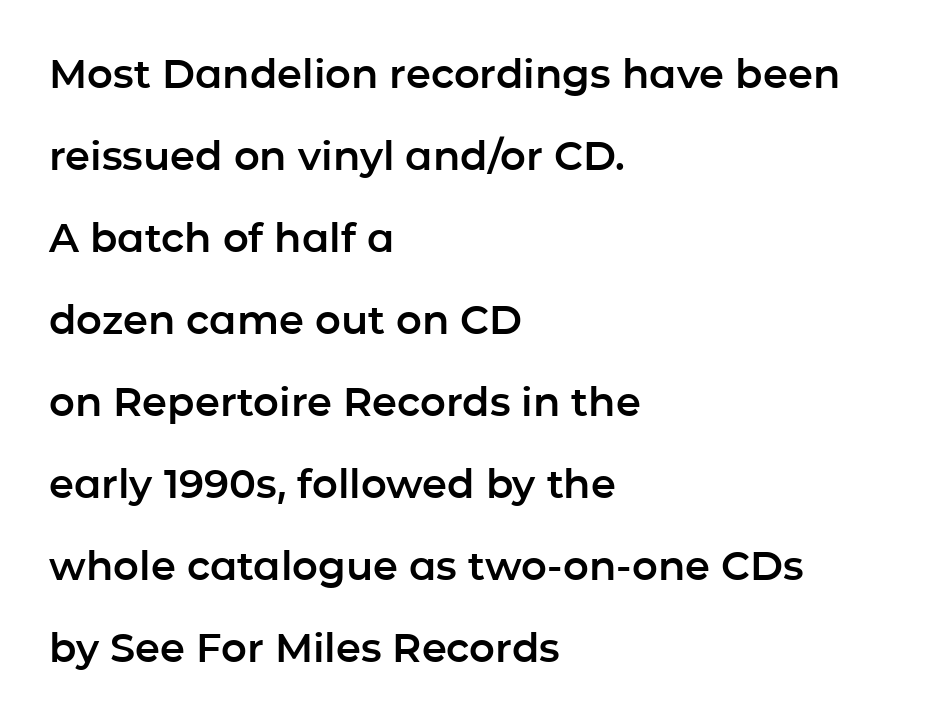
The image shows 40 px sans-serif type, upright; set left-aligned, loose line spacing (2.05x), normal letter spacing, not underlined; low stroke contrast and a medium x-height.
